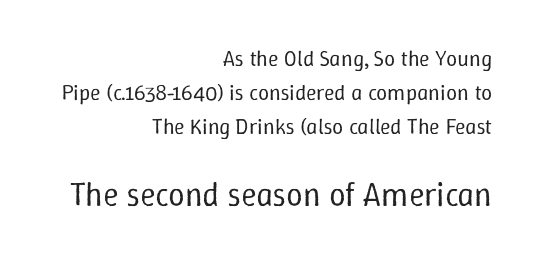
The face used here appears at its bigger size in the lower chunk. Characters follow at the spacing the type designer built in. The glyphs are unaccompanied by any horizontal stroke below them. The letters stand straight up with perfectly vertical stems. The rendering uses a moderate line-height, typical for paragraphs. Looks like regular typesetting: each glyph gets only the width it needs.
